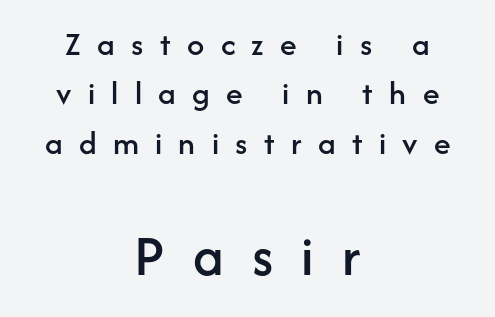
{"serif": "no", "italic": "no", "width": "normal", "stroke_contrast": "low", "x_height": "medium", "monospaced": "no", "underline": "no", "align": "center", "line_spacing": "normal", "line_spacing_ratio": 1.45, "letter_spacing": "wide", "letter_spacing_em": 0.48, "larger_block": "second", "size_ratio": 1.74, "glyph_px": 59}
